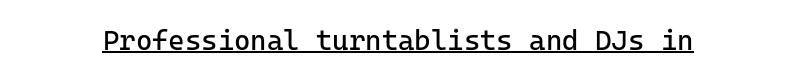
Q: Is the text bold? A: No.
Q: Is the text italic (slanted)? A: No, it is upright.
Q: Is the typeface a serif or a sans-serif typeface? A: Sans-serif.
Q: Is the text underlined? A: Yes.
Q: Is the spacing between letters normal or unusually wide? A: Normal.
Q: Width (condensed, normal, or wide)? A: Normal.
Q: Stroke contrast? A: Low.
Q: x-height? A: Medium.
Q: Monospaced? A: Yes.
